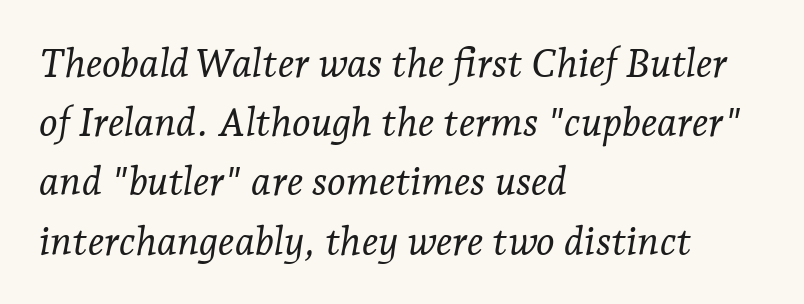
{"serif": "yes", "italic": "yes", "lean": "right", "slant_degrees": 7, "bold": "no", "weight": "light", "width": "normal", "stroke_contrast": "low", "x_height": "medium", "monospaced": "no", "underline": "no", "align": "left", "line_spacing": "normal", "line_spacing_ratio": 1.48, "letter_spacing": "normal", "letter_spacing_em": 0.0, "glyph_px": 40}
